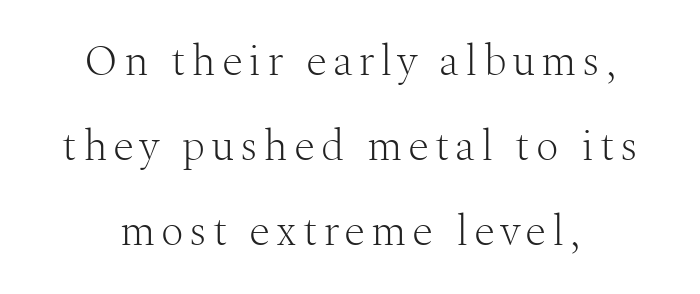
The image shows 44 px light serif type, upright; set centered, loose line spacing (1.93x), not underlined; medium stroke contrast and a medium x-height.
